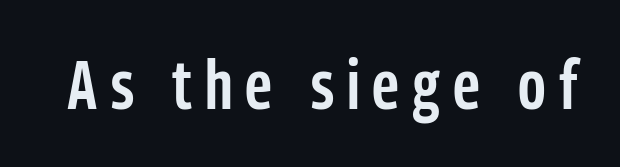
{"serif": "no", "italic": "no", "bold": "semi", "weight": "semibold", "width": "condensed", "stroke_contrast": "low", "x_height": "medium", "monospaced": "no", "underline": "no", "glyph_px": 69}
